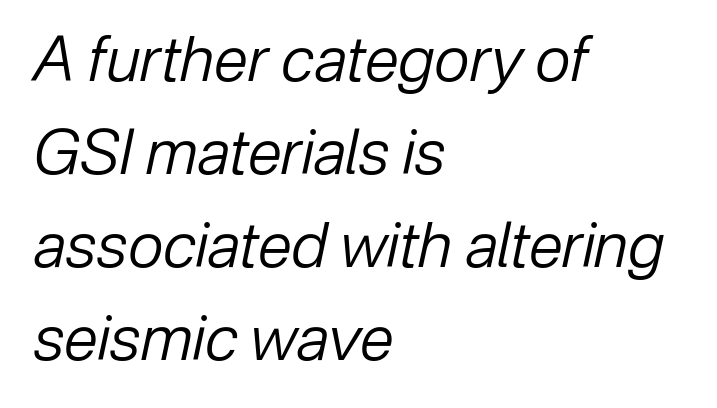
{"italic": "yes", "lean": "right", "slant_degrees": 12, "bold": "no", "weight": "regular", "width": "normal", "stroke_contrast": "low", "x_height": "medium", "monospaced": "no", "underline": "no", "align": "left", "line_spacing": "normal", "line_spacing_ratio": 1.5, "letter_spacing": "normal", "letter_spacing_em": 0.0, "glyph_px": 62}
